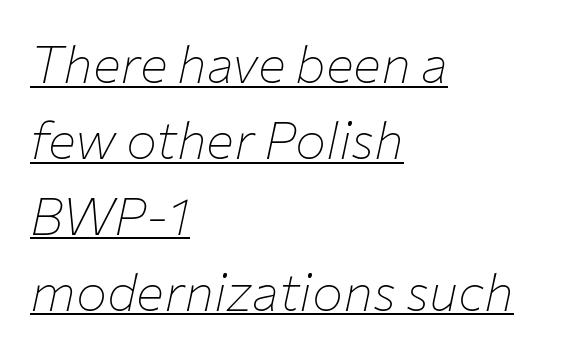
{"italic": "yes", "lean": "right", "slant_degrees": 12, "bold": "no", "weight": "thin", "width": "normal", "stroke_contrast": "low", "x_height": "medium", "monospaced": "no", "underline": "yes", "align": "left", "line_spacing": "normal", "line_spacing_ratio": 1.46, "letter_spacing": "normal", "letter_spacing_em": 0.0, "glyph_px": 52}
